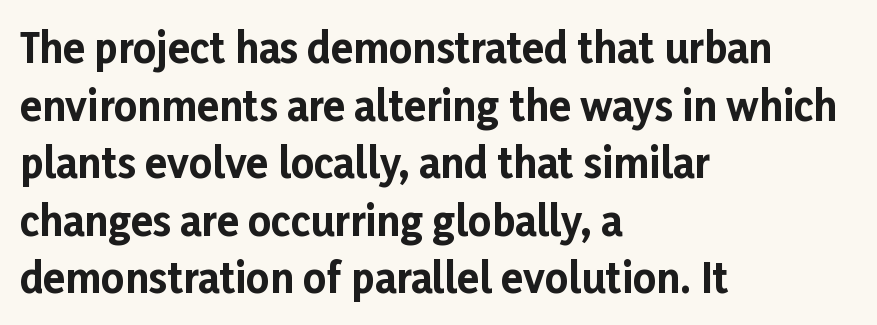
The image shows 40 px bold sans-serif type, upright; set left-aligned, normal line spacing (1.44x), normal letter spacing, not underlined; low stroke contrast and a medium x-height.
